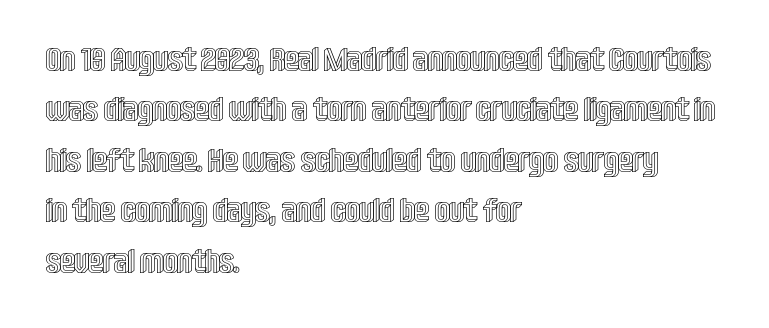
Q: Is the text italic (slanted)? A: No, it is upright.
Q: Is the text underlined? A: No.
Q: How is the paragraph aligned? A: Left-aligned.
Q: Is the spacing between letters normal or unusually wide? A: Normal.
Q: Is the spacing between lines tight, normal or loose? A: Normal.
Q: Width (condensed, normal, or wide)? A: Condensed.
Q: x-height? A: Large.
Q: Monospaced? A: No.
